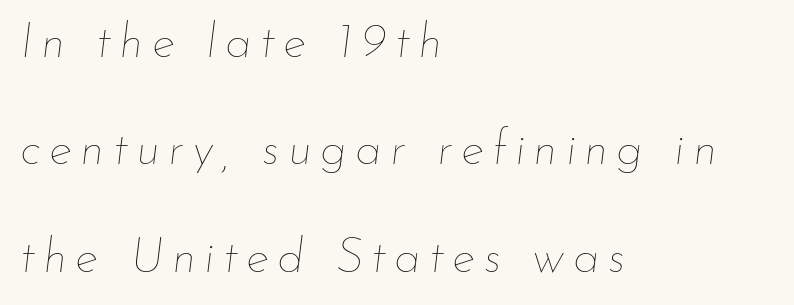
Q: Is the text bold? A: No.
Q: Is the text italic (slanted)? A: Yes, it leans right by about 7 degrees.
Q: Is the text underlined? A: No.
Q: How is the paragraph aligned? A: Left-aligned.
Q: Is the spacing between lines tight, normal or loose? A: Loose.
Q: Width (condensed, normal, or wide)? A: Normal.
Q: Stroke contrast? A: Low.
Q: x-height? A: Small.
Q: Monospaced? A: No.
